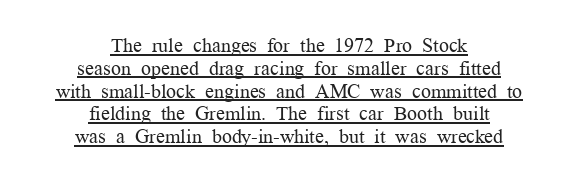
No heavy texture on the line: the type isn't bold. Like a heading marked for emphasis, these lines bear an underscore. This sample is center-justified, so both line endings float freely. Does the lettering tilt? It doesn't — this is upright. This sample uses plain, unmodified letter spacing.
